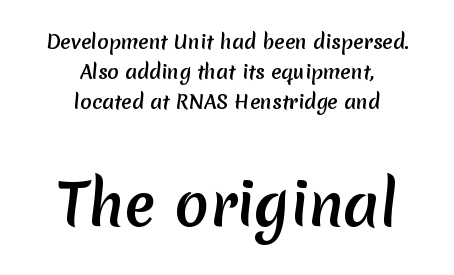
The image shows 57 px sans-serif type; set centered, normal line spacing (1.57x), normal letter spacing, not underlined; the second (bottom) block is 3.0x larger; medium stroke contrast and a medium x-height.
